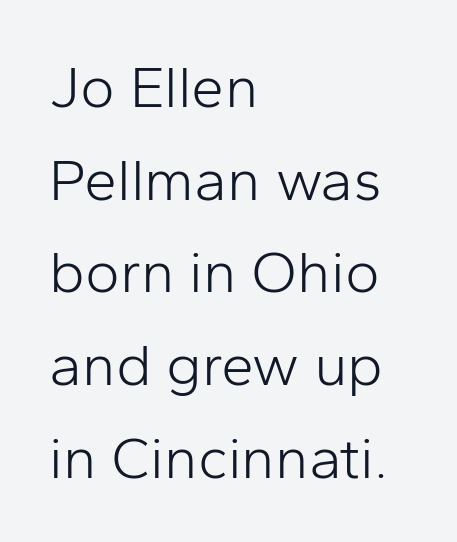
Q: Is the text bold? A: No.
Q: Is the text italic (slanted)? A: No, it is upright.
Q: Is the typeface a serif or a sans-serif typeface? A: Sans-serif.
Q: Is the text underlined? A: No.
Q: How is the paragraph aligned? A: Left-aligned.
Q: Is the spacing between letters normal or unusually wide? A: Normal.
Q: Is the spacing between lines tight, normal or loose? A: Normal.
Q: Width (condensed, normal, or wide)? A: Normal.
Q: Stroke contrast? A: Low.
Q: x-height? A: Medium.
Q: Monospaced? A: No.
